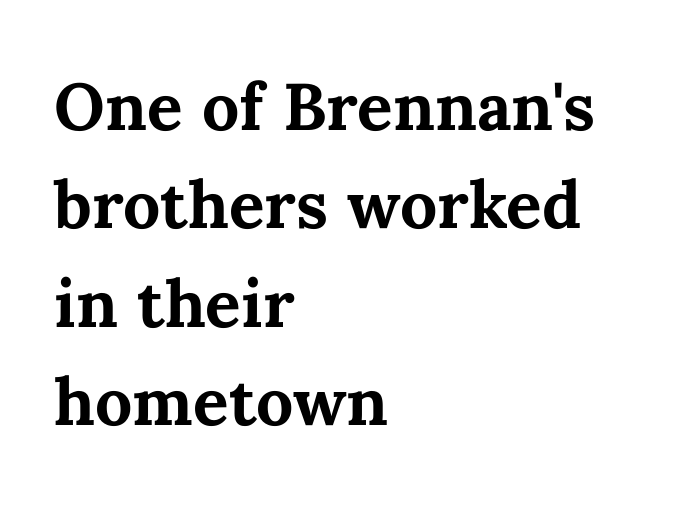
Q: Is the text bold? A: Yes.
Q: Is the text italic (slanted)? A: No, it is upright.
Q: Is the text underlined? A: No.
Q: How is the paragraph aligned? A: Left-aligned.
Q: Is the spacing between letters normal or unusually wide? A: Normal.
Q: Is the spacing between lines tight, normal or loose? A: Normal.
Q: Width (condensed, normal, or wide)? A: Normal.
Q: Stroke contrast? A: Medium.
Q: x-height? A: Medium.
Q: Monospaced? A: No.
